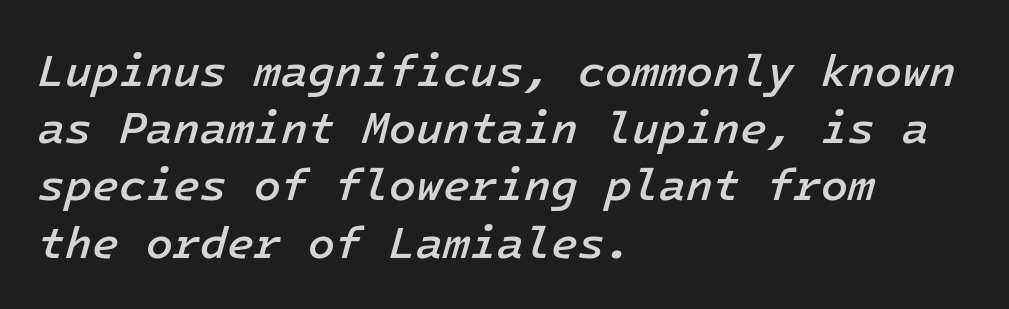
{"italic": "yes", "lean": "right", "slant_degrees": 16, "bold": "semi", "weight": "semibold", "width": "normal", "stroke_contrast": "low", "x_height": "medium", "underline": "no", "align": "left", "line_spacing": "normal", "line_spacing_ratio": 1.3, "letter_spacing": "normal", "letter_spacing_em": 0.0, "glyph_px": 44}
